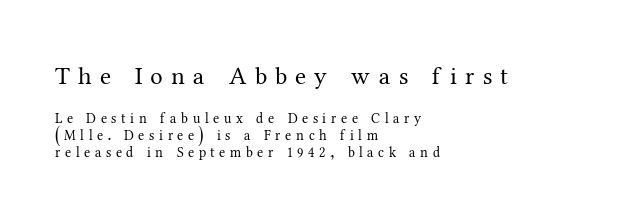
Q: Is the text bold? A: No.
Q: Is the text italic (slanted)? A: No, it is upright.
Q: Is the text underlined? A: No.
Q: How is the paragraph aligned? A: Left-aligned.
Q: Is the spacing between letters normal or unusually wide? A: Unusually wide.
Q: Which block of text is set in a larger size, the first (top) or the second (bottom)? A: The first (top) one.
